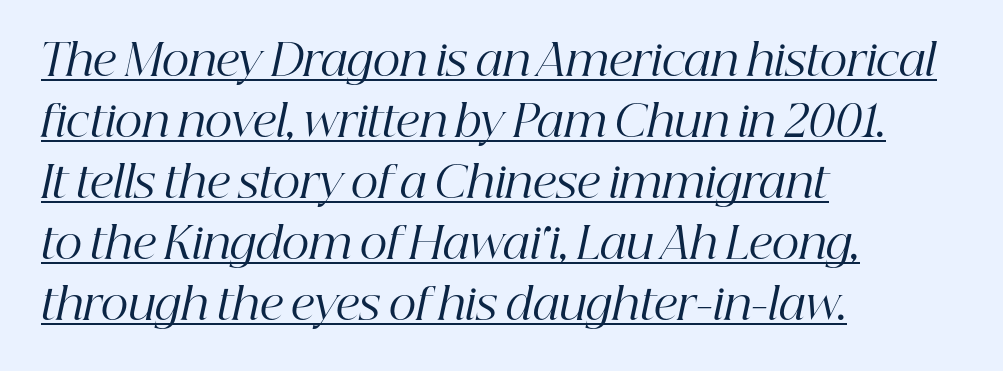
The passage shown is typed in a proportional face where columns would drift. The passage shown is underscored from start to finish. Glyph-to-glyph distance matches everyday printed text. Is this a heavy cut? Hardly; it is regular or lighter.
